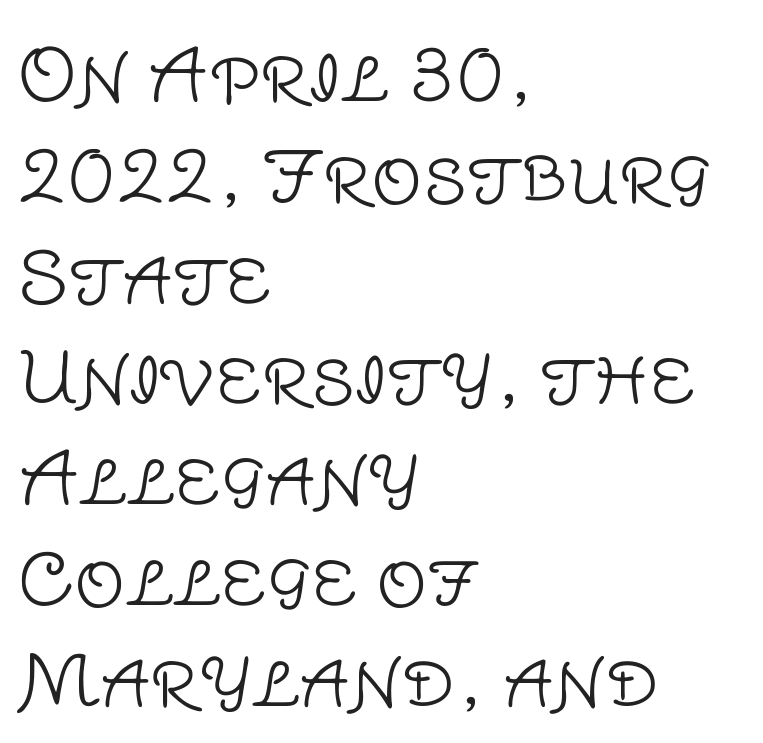
The font family rendered here belongs to the sans-serif group. The specimen omits any rule beneath the text block's lines. The passage shown stacks its lines at a standard gap. Does extra space separate the letters? No, they use regular spacing.
